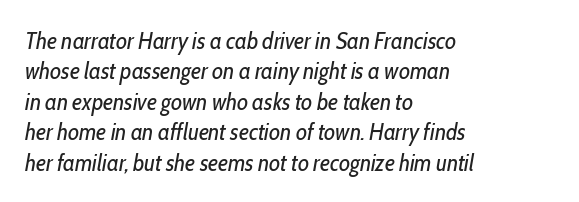
The image shows 24 px text type, italic (leaning right); set left-aligned, normal line spacing (1.27x), normal letter spacing, not underlined.
